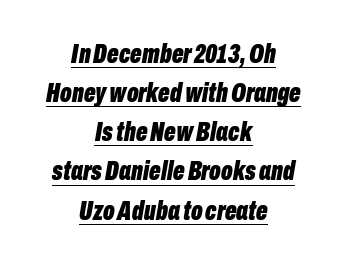
Q: Is the text bold? A: Yes.
Q: Is the text italic (slanted)? A: Yes, it leans right by about 10 degrees.
Q: Is the text underlined? A: Yes.
Q: How is the paragraph aligned? A: Centered.
Q: Is the spacing between letters normal or unusually wide? A: Normal.
Q: Is the spacing between lines tight, normal or loose? A: Normal.
